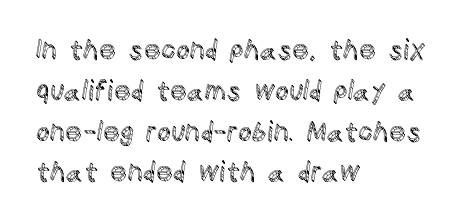
{"underline": "no", "align": "left", "line_spacing": "normal", "line_spacing_ratio": 1.51, "letter_spacing": "normal", "letter_spacing_em": 0.0, "glyph_px": 27}
